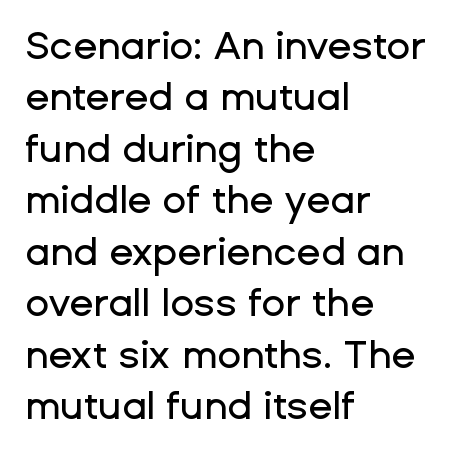
{"serif": "no", "italic": "no", "width": "normal", "stroke_contrast": "low", "x_height": "medium", "monospaced": "no", "underline": "no", "align": "left", "line_spacing": "normal", "line_spacing_ratio": 1.32, "letter_spacing": "normal", "letter_spacing_em": 0.0, "glyph_px": 39}
